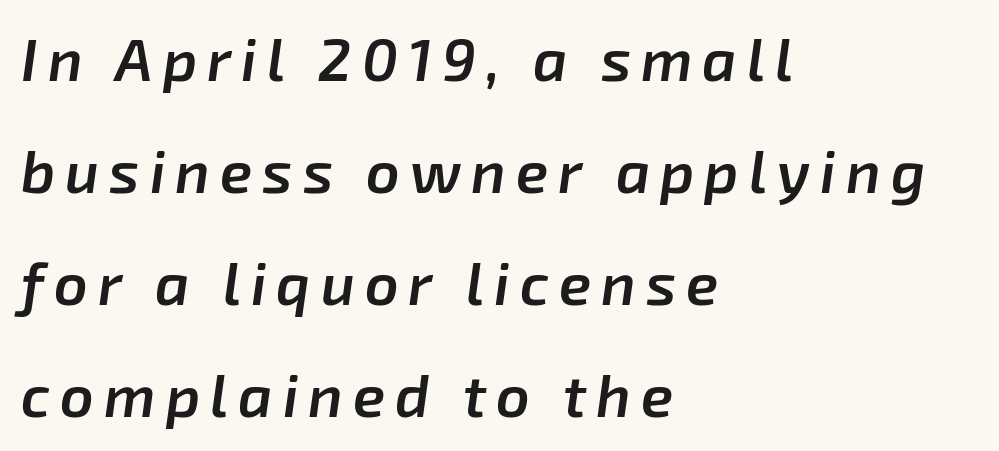
Compared with typical paragraphs, the rows here are farther apart. Every character sits at an angle, as italics do. Looks like regular typesetting: each glyph gets only the width it needs. Clear beneath every line of the passage. How heavy is the stroke? Medium-heavy — a semibold, shy of bold. Horizontally, the lines are justified to the leading edge only.
